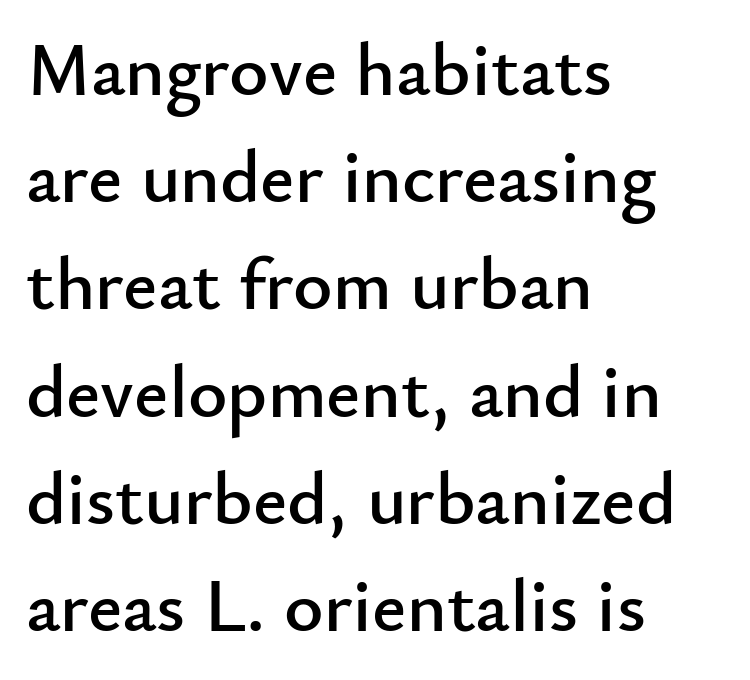
The image shows 75 px sans-serif type, upright; set left-aligned, normal line spacing (1.43x), normal letter spacing, not underlined; low stroke contrast and a small x-height.
